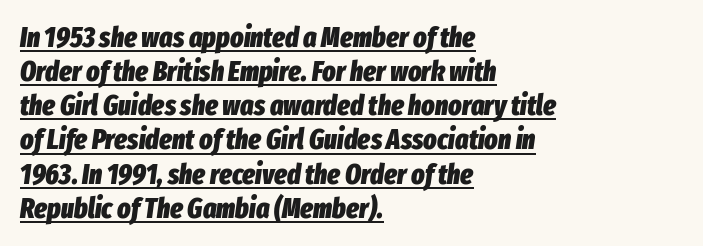
The image shows 28 px heavy, condensed type, italic (leaning right); set left-aligned, line spacing 1.22x, normal letter spacing, underlined; low stroke contrast and a medium x-height.
